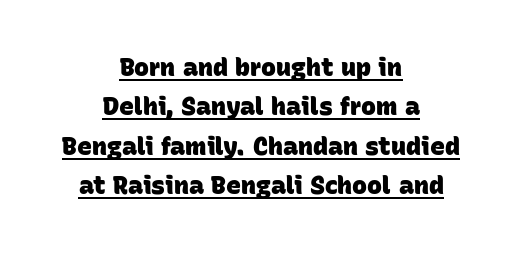
Compared with typical body copy, the letter spacing here is the same. Notice how thick the strokes are: this is what a full bold looks like. Is the block centered? Yes — each line is placed symmetrically about the middle. Caption: lettering with a line underneath. Normally led — the rows are evenly, conventionally spaced.
